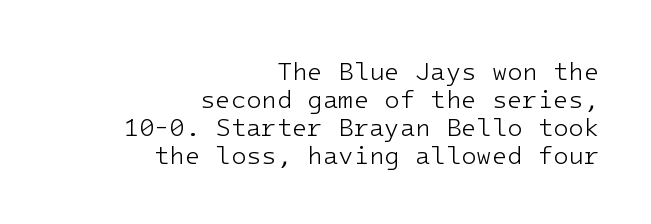
{"italic": "no", "bold": "no", "underline": "no", "align": "right", "line_spacing": "tight", "line_spacing_ratio": 1.12, "letter_spacing": "normal", "letter_spacing_em": 0.0, "glyph_px": 25}
